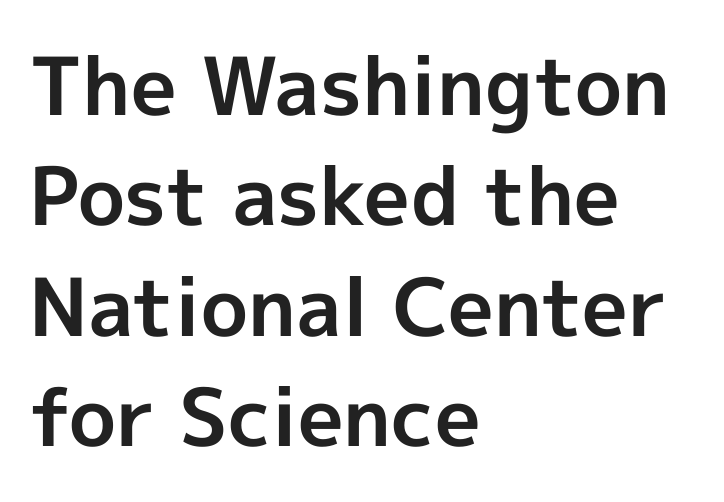
Line beginnings align vertically; line endings do not. Examine the stroke ends and you'll find no serifs. What's the leading like? Ordinary, nothing unusual. Any mark beneath the type? The region is blank. Character widths vary here, with narrow letters taking less room than wide ones.
